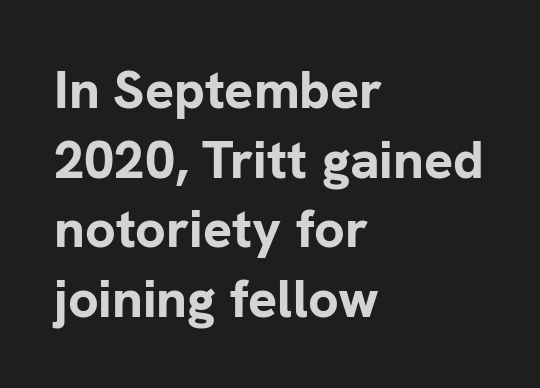
The image shows 54 px bold sans-serif type, upright; set left-aligned, normal line spacing (1.29x), normal letter spacing, not underlined; low stroke contrast and a medium x-height.
